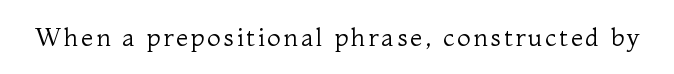
Q: Is the text bold? A: No.
Q: Is the text italic (slanted)? A: No, it is upright.
Q: Is the text underlined? A: No.
